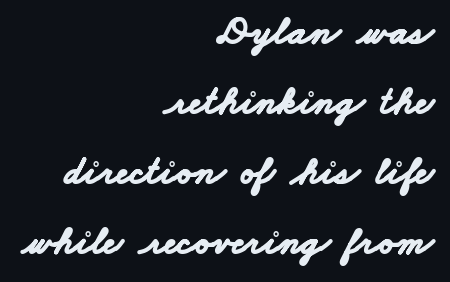
In terms of weight, the rendering is a true, heavy bold. Is this a fixed-width face? No — the glyphs have proportional, varying widths. The typesetter chose a ragged-left arrangement here. Type style note: lacks serifs. Inter-character spacing is left at the font's built-in metrics. The foot of each line stays bare and open.
